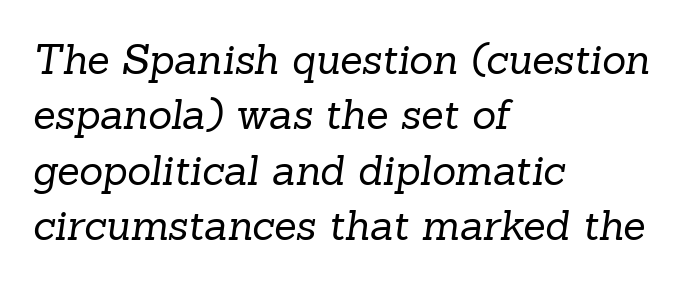
{"serif": "yes", "bold": "no", "weight": "regular", "width": "normal", "stroke_contrast": "low", "x_height": "medium", "monospaced": "no", "underline": "no", "align": "left", "line_spacing": "normal", "line_spacing_ratio": 1.35, "letter_spacing": "normal", "letter_spacing_em": 0.0, "glyph_px": 41}
